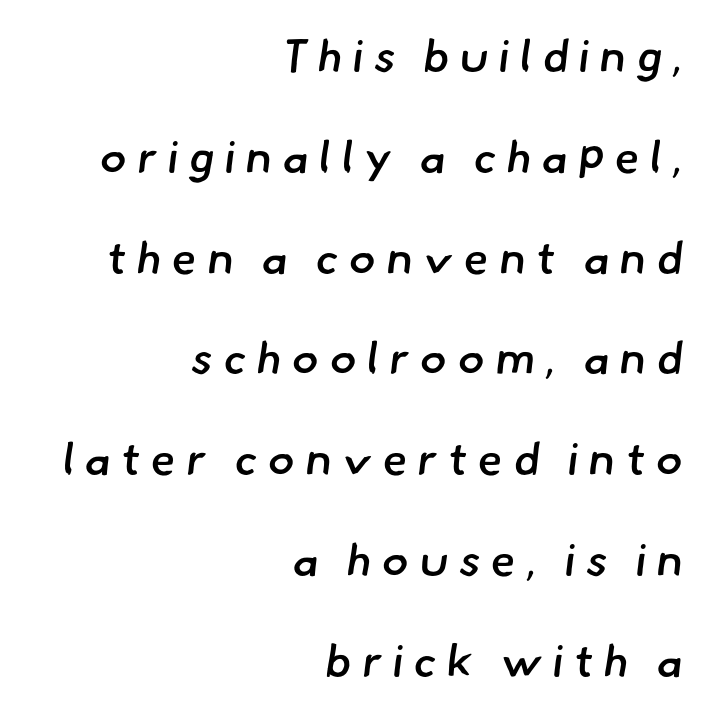
The image shows 45 px semibold sans-serif type; set right-aligned, loose line spacing (2.24x), unusually wide letter spacing (+0.23 em), not underlined; low stroke contrast and a small x-height.
